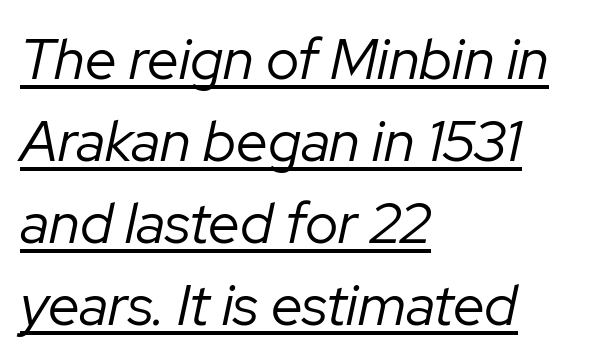
Notice how the stems are inclined rather than vertical — that's the hallmark of italics. The font is comparable to plain body text, perhaps lighter. Think of a printed novel: that variable character pitch is what you see here. Leading matches the norm, producing a regular column. Line beginnings align vertically; line endings do not. The glyphs are accompanied by a horizontal stroke just below them.
